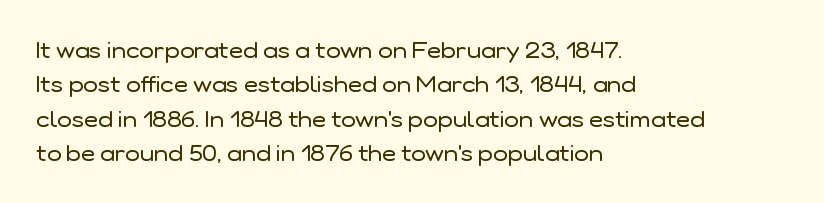
{"italic": "no", "bold": "no", "underline": "no", "align": "left", "line_spacing": "normal", "line_spacing_ratio": 1.56, "letter_spacing": "normal", "letter_spacing_em": 0.0, "glyph_px": 22}
